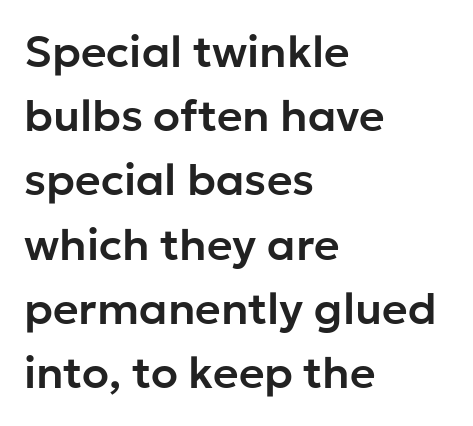
The image shows 44 px sans-serif type, upright; set left-aligned, normal line spacing (1.46x), normal letter spacing, not underlined; low stroke contrast and a medium x-height.
